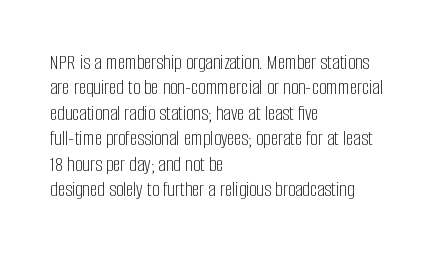
The image shows 21 px text type, upright; set left-aligned, line spacing 1.21x, normal letter spacing, not underlined.
